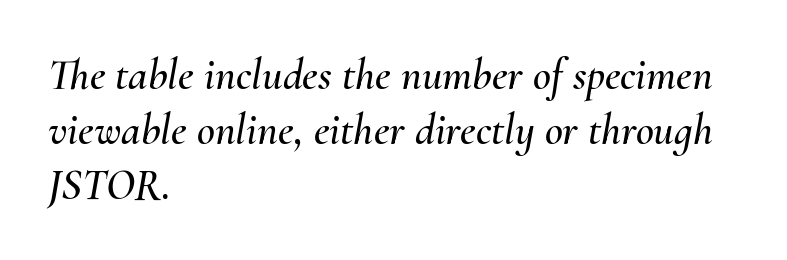
The image shows 44 px text type, italic (leaning right); set left-aligned, normal line spacing (1.25x), normal letter spacing, not underlined; medium stroke contrast and a small x-height.
